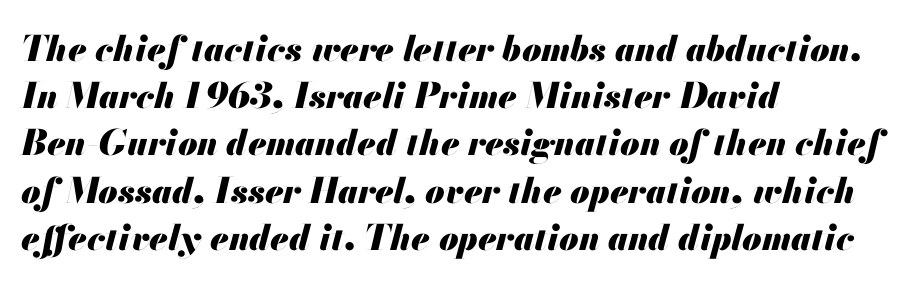
The image shows 35 px heavy type, italic (leaning right); set left-aligned, normal line spacing (1.35x), normal letter spacing, not underlined; medium stroke contrast and a small x-height.
